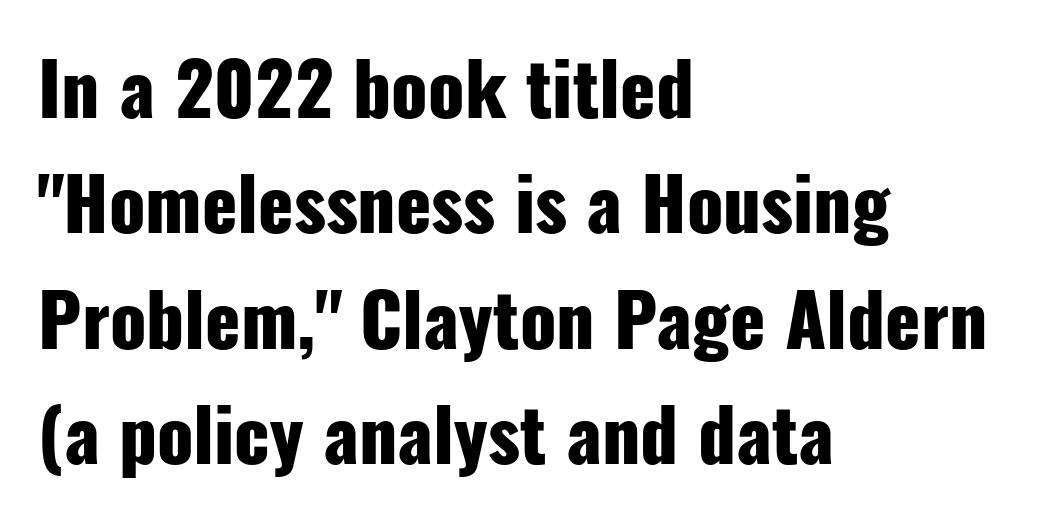
The image shows 73 px heavy, condensed sans-serif type, upright; set left-aligned, normal line spacing (1.58x), normal letter spacing, not underlined; low stroke contrast and a medium x-height.
